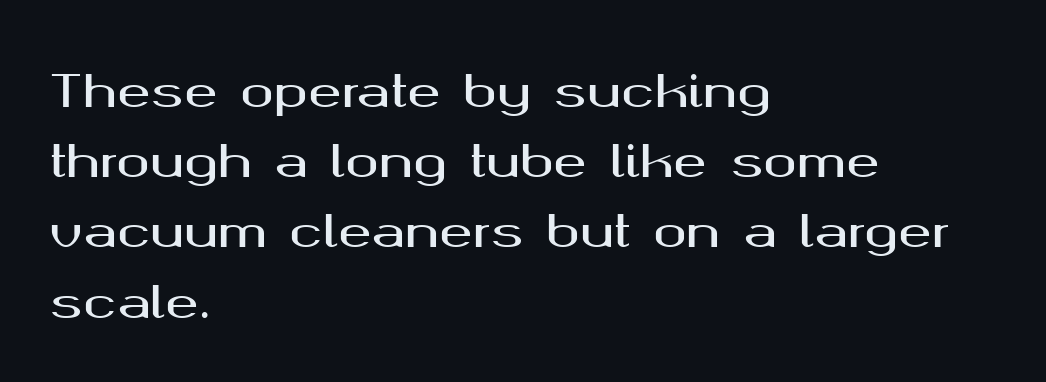
Unmarked baselines from the first word to the last. Think of a printed novel: that variable character pitch is what you see here. Here the glyphs are tracked normally, forming tight word shapes. Every character sits straight up, as roman type does. Each line starts at the same left margin while the right side varies. Rows of type keep a routine distance in the vertical direction.
